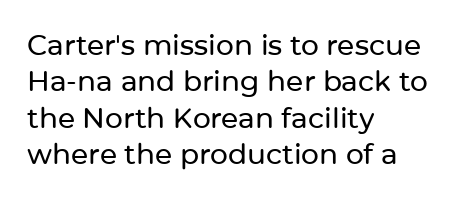
{"serif": "no", "italic": "no", "width": "normal", "stroke_contrast": "low", "x_height": "medium", "monospaced": "no", "underline": "no", "align": "left", "line_spacing": "normal", "line_spacing_ratio": 1.3, "letter_spacing": "normal", "letter_spacing_em": 0.0, "glyph_px": 28}
